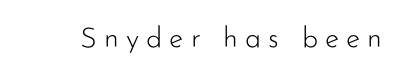
Ink coverage per letter is moderate at most. Descenders are the only things crossing below the line. You could only call the tracking loose — the letters float apart. You can tell from the bare stems that sans-serif type was used. Italic? Not at all — the glyphs are vertical. The rendering uses natural spacing where letterforms have individual widths.
